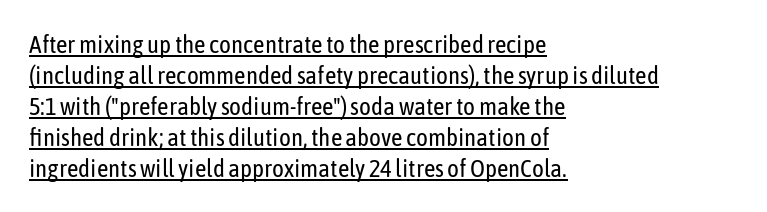
Notice how the stems are strictly vertical — no italics here. Line starts are locked; line ends wander. Each line of the rendering has a horizontal stroke beneath the glyphs. Compared with typical body copy, the letter spacing here is the same.
